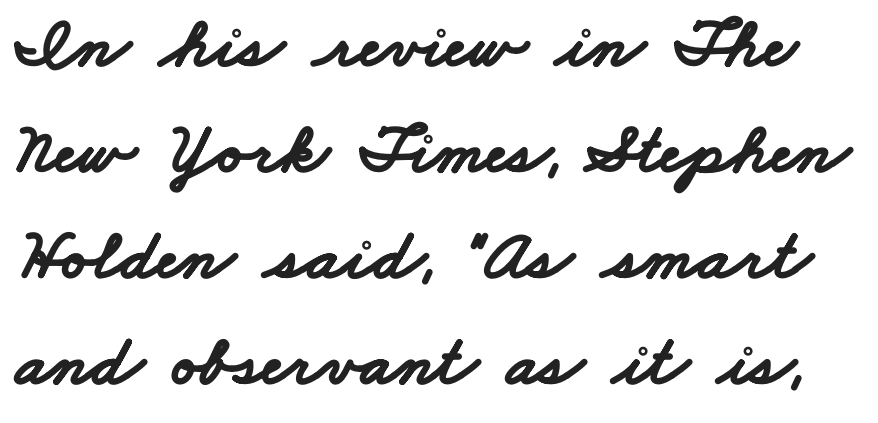
Varying glyph widths throughout — classic text-font behaviour. Decoration check: the copy has no underline. Default kerning and tracking; the words read as compact shapes. The letters are bold, with thick, heavy strokes. Line spacing here is normal. The letters carry no serifs — their stems end cleanly without finishing strokes.
